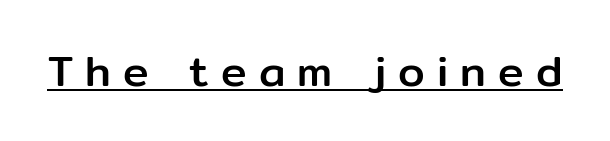
{"serif": "no", "italic": "no", "width": "normal", "stroke_contrast": "low", "x_height": "medium", "monospaced": "no", "underline": "yes", "letter_spacing": "wide", "letter_spacing_em": 0.28, "glyph_px": 43}
